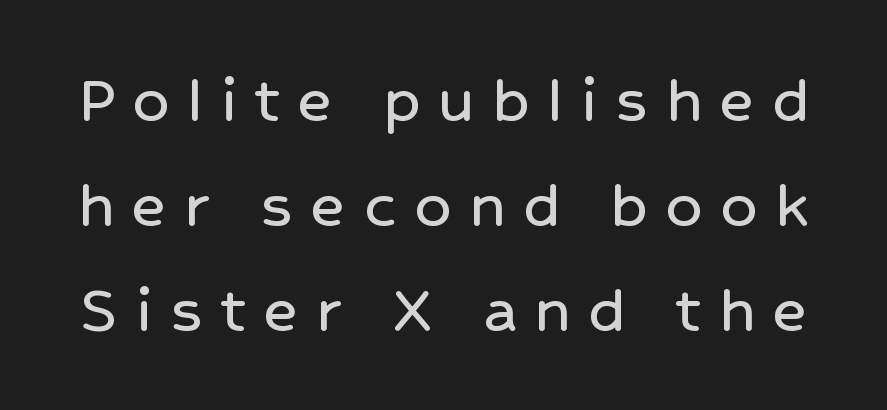
Line spacing here is normal. The font's upright variant was chosen for this text. The words here are not underlined. Think of a printed novel: that variable character pitch is what you see here.
